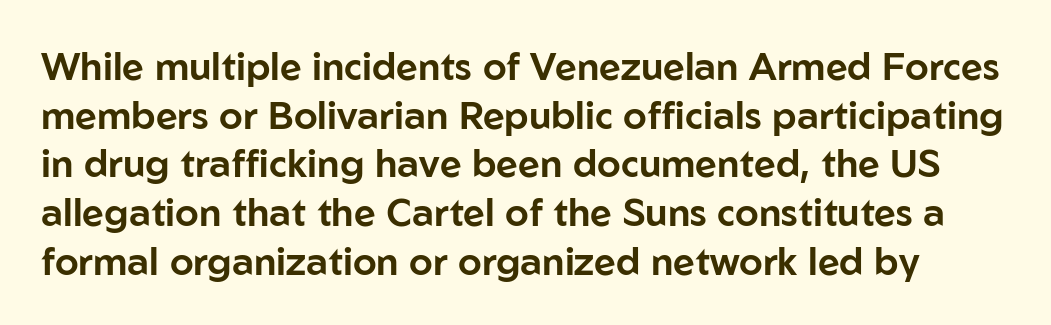
The image shows 38 px sans-serif type, upright; set normal line spacing (1.28x), normal letter spacing, not underlined; low stroke contrast and a medium x-height.
